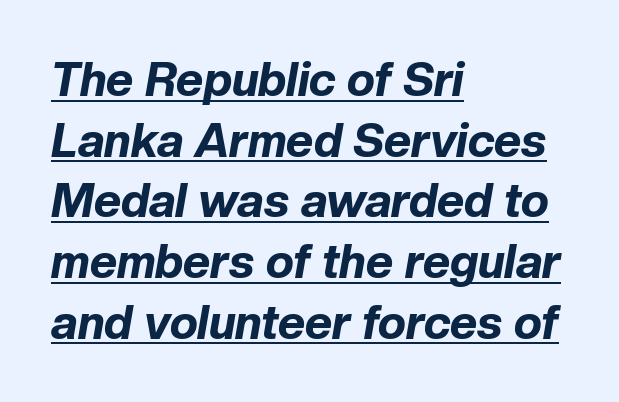
{"italic": "yes", "lean": "right", "slant_degrees": 10, "bold": "yes", "weight": "bold", "width": "normal", "stroke_contrast": "low", "x_height": "medium", "monospaced": "no", "underline": "yes", "align": "left", "line_spacing": "normal", "line_spacing_ratio": 1.29, "letter_spacing": "normal", "letter_spacing_em": 0.0, "glyph_px": 47}
